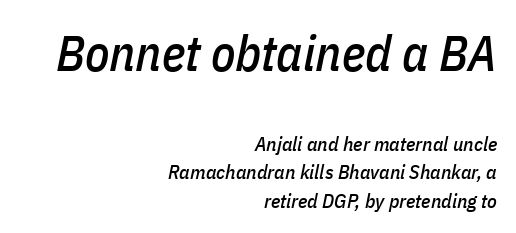
Baseline-to-baseline distance is the conventional proportion of letter height. Caption: multi-line text, flush right, ragged left. The earlier block is typeset at a bigger size than the later block. Anything drawn beneath the words? Only blank space. Rendered with sloped, italic letterforms. Nobody touched the tracking dial on this one.
